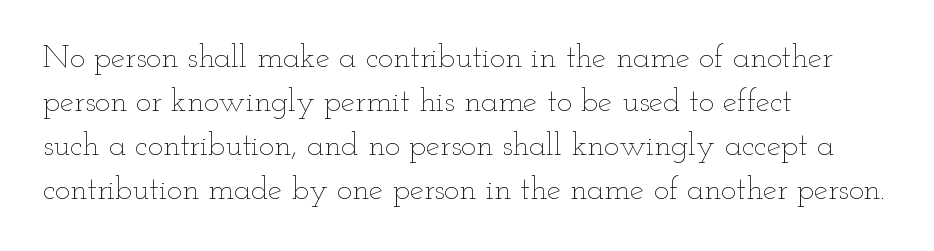
Q: Is the text bold? A: No.
Q: Is the text italic (slanted)? A: No, it is upright.
Q: Is the text underlined? A: No.
Q: How is the paragraph aligned? A: Left-aligned.
Q: Is the spacing between letters normal or unusually wide? A: Normal.
Q: Is the spacing between lines tight, normal or loose? A: Normal.
Q: Width (condensed, normal, or wide)? A: Wide.
Q: Stroke contrast? A: Low.
Q: x-height? A: Small.
Q: Monospaced? A: No.
